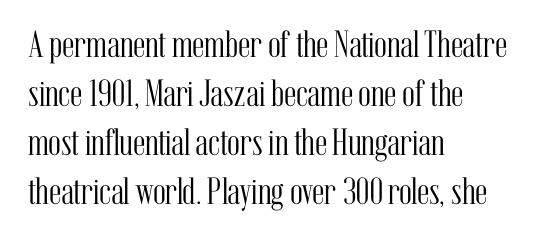
{"serif": "yes", "italic": "no", "bold": "no", "weight": "light", "width": "condensed", "stroke_contrast": "medium", "x_height": "medium", "monospaced": "no", "underline": "no", "align": "left", "line_spacing": "normal", "line_spacing_ratio": 1.29, "letter_spacing": "normal", "letter_spacing_em": 0.0, "glyph_px": 38}
